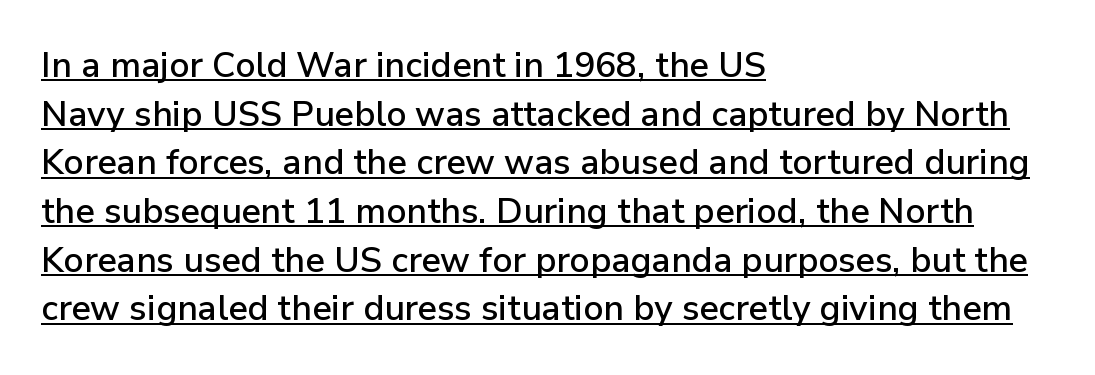
Q: Is the text italic (slanted)? A: No, it is upright.
Q: Is the typeface a serif or a sans-serif typeface? A: Sans-serif.
Q: Is the text underlined? A: Yes.
Q: How is the paragraph aligned? A: Left-aligned.
Q: Is the spacing between letters normal or unusually wide? A: Normal.
Q: Is the spacing between lines tight, normal or loose? A: Normal.
Q: Width (condensed, normal, or wide)? A: Normal.
Q: Stroke contrast? A: Low.
Q: x-height? A: Medium.
Q: Monospaced? A: No.
